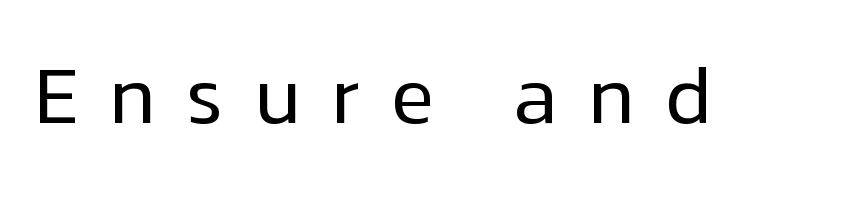
The axis of the letterforms is exactly vertical. Inter-character spacing is expanded well beyond the font's built-in metrics. Letters have the restrained weight of plain body copy at most. The string is rendered with underlining switched off. Look at the bottom of the vertical strokes: they stop flat, with no serifs.
